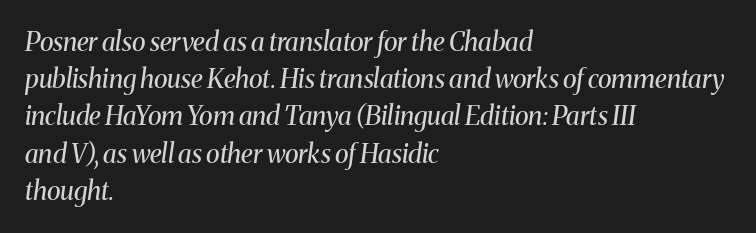
Q: Is the text bold? A: No.
Q: Is the text italic (slanted)? A: Yes, it leans right by about 8 degrees.
Q: Is the text underlined? A: No.
Q: How is the paragraph aligned? A: Left-aligned.
Q: Is the spacing between letters normal or unusually wide? A: Normal.
Q: Is the spacing between lines tight, normal or loose? A: Normal.
